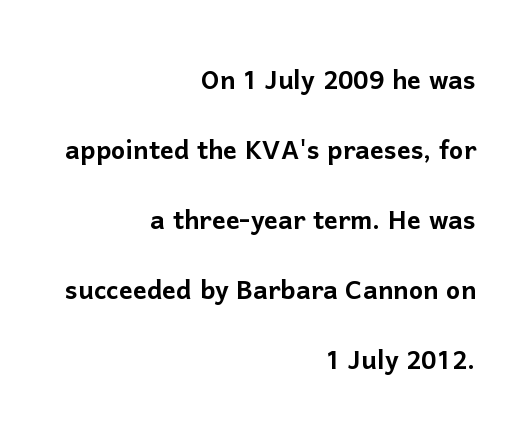
{"serif": "no", "italic": "no", "width": "normal", "stroke_contrast": "low", "x_height": "medium", "monospaced": "no", "underline": "no", "align": "right", "line_spacing": "loose", "line_spacing_ratio": 2.06, "letter_spacing": "normal", "letter_spacing_em": 0.0, "glyph_px": 34}
